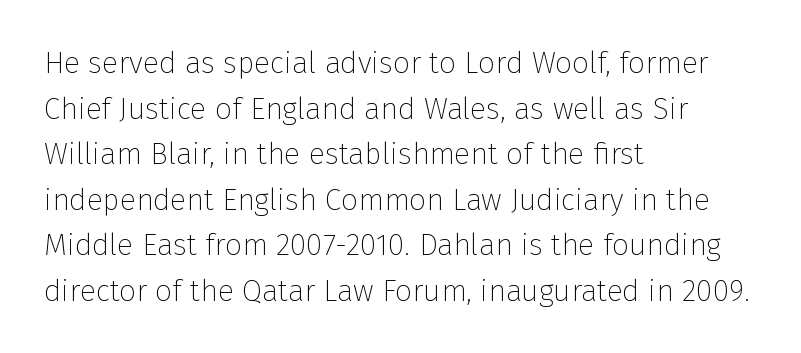
{"serif": "no", "italic": "no", "bold": "no", "weight": "thin", "width": "normal", "stroke_contrast": "low", "x_height": "medium", "monospaced": "no", "underline": "no", "align": "left", "line_spacing": "normal", "line_spacing_ratio": 1.52, "letter_spacing": "normal", "letter_spacing_em": 0.0, "glyph_px": 30}
